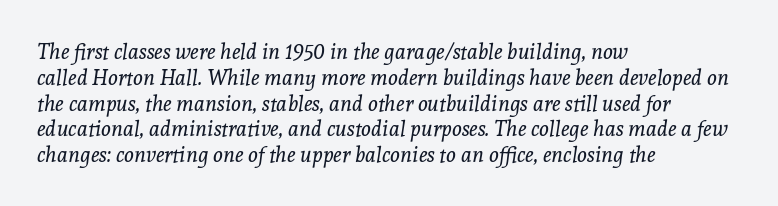
Unbolded letterforms with no extra heft. The specimen reads as italic at a glance. Lines of text with bare space underneath. Observe the ordinary spacing: letters are neighbours, not strangers. These lines stack with their left ends in a neat column.
